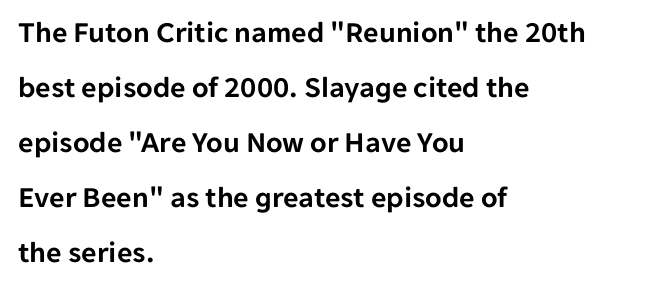
The image shows 30 px sans-serif type, upright; set left-aligned, line spacing 1.83x, normal letter spacing, not underlined; low stroke contrast and a medium x-height.
